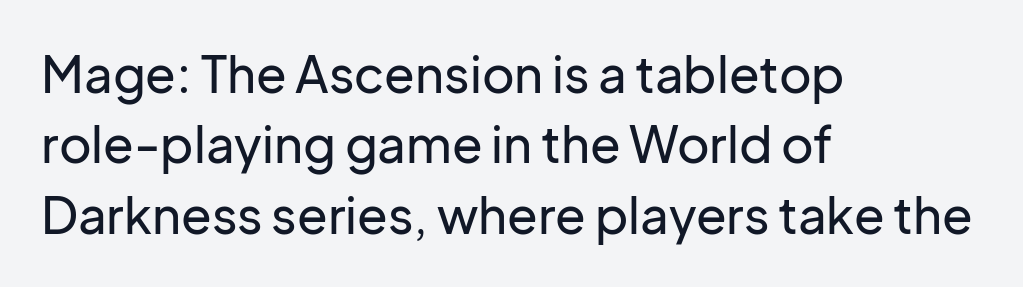
Spacing between characters is what you'd get straight out of the box. The paragraph has a hard left edge and a soft right edge. Observe the absence of serifs on each vertical stroke in this sample. Characters remain perfectly vertical along every line. Regular leading.
